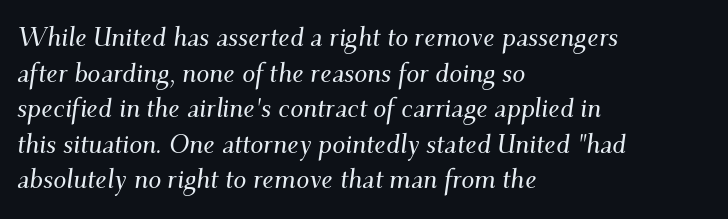
The image shows 26 px text type, italic (leaning right); set left-aligned, normal line spacing (1.37x), normal letter spacing, not underlined.
